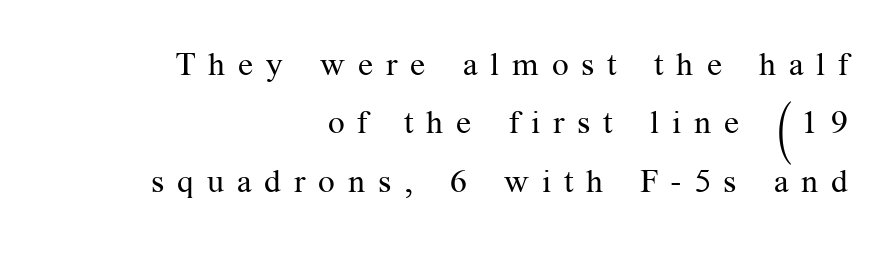
Is this a fixed-width face? No — the glyphs have proportional, varying widths. The glyphs in this specimen are seriffed. The gaps between neighbouring characters are conspicuously large. Where is the straight margin? On the right.
